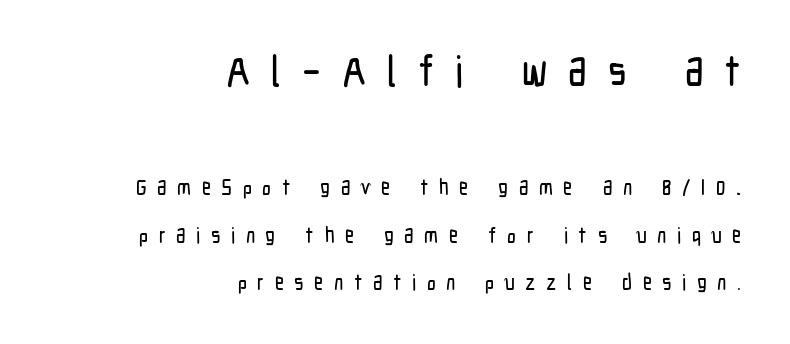
The image shows 43 px condensed sans-serif type, upright; set right-aligned, loose line spacing (2.16x), unusually wide letter spacing (+0.48 em), not underlined; the first (top) block is 1.95x larger; low stroke contrast and a medium x-height.
